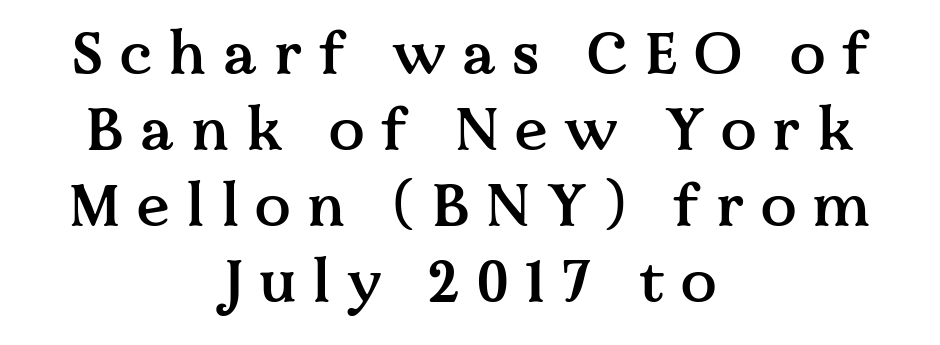
{"serif": "yes", "italic": "no", "bold": "semi", "weight": "semibold", "width": "normal", "stroke_contrast": "medium", "x_height": "medium", "monospaced": "no", "underline": "no", "align": "center", "line_spacing": "normal", "line_spacing_ratio": 1.29, "letter_spacing": "wide", "letter_spacing_em": 0.28, "glyph_px": 59}
